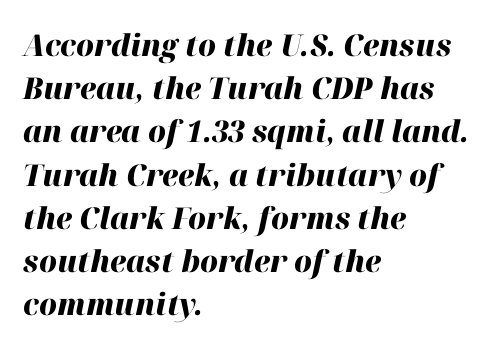
{"italic": "yes", "lean": "right", "slant_degrees": 12, "bold": "yes", "weight": "heavy", "width": "normal", "stroke_contrast": "high", "x_height": "medium", "monospaced": "no", "underline": "no", "align": "left", "line_spacing": "normal", "line_spacing_ratio": 1.44, "letter_spacing": "normal", "letter_spacing_em": 0.0, "glyph_px": 30}
